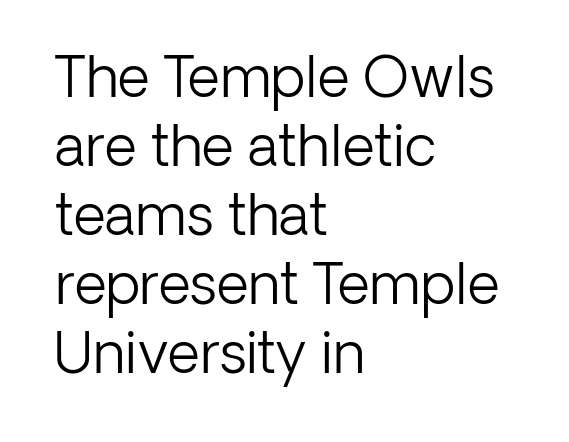
Q: Is the text bold? A: No.
Q: Is the text italic (slanted)? A: No, it is upright.
Q: Is the typeface a serif or a sans-serif typeface? A: Sans-serif.
Q: Is the text underlined? A: No.
Q: How is the paragraph aligned? A: Left-aligned.
Q: Is the spacing between letters normal or unusually wide? A: Normal.
Q: Width (condensed, normal, or wide)? A: Normal.
Q: Stroke contrast? A: Low.
Q: x-height? A: Medium.
Q: Monospaced? A: No.
